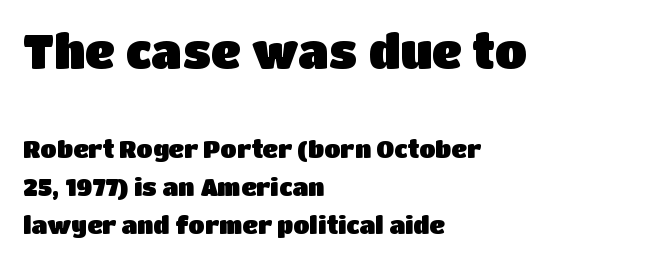
{"serif": "no", "italic": "no", "width": "normal", "stroke_contrast": "low", "x_height": "large", "monospaced": "no", "underline": "no", "align": "left", "line_spacing": "normal", "line_spacing_ratio": 1.57, "letter_spacing": "normal", "letter_spacing_em": 0.0, "larger_block": "first", "size_ratio": 1.96, "glyph_px": 47}
